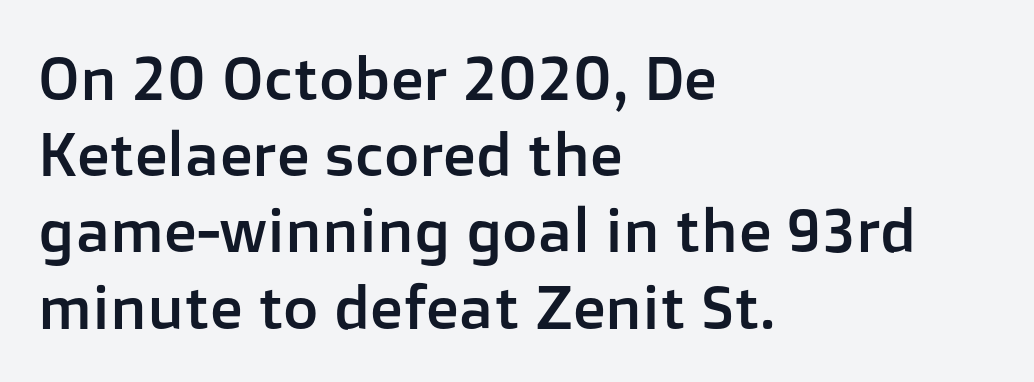
Just letters on the line, the space beneath them empty. A normal amount of white space separates one row of letters from the next. The paragraph has a hard left edge and a soft right edge. The type sits square on the baseline with zero lean. These lines are composed in type without serifs. The rendering uses natural spacing where letterforms have individual widths.
